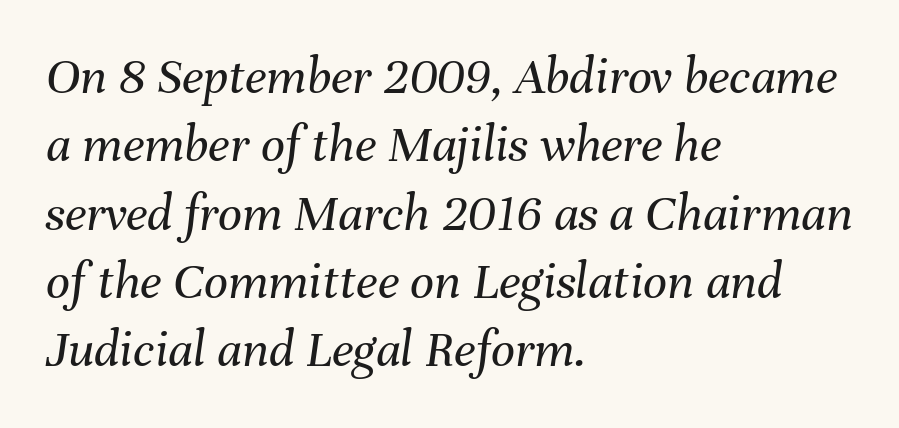
{"italic": "yes", "lean": "right", "slant_degrees": 8, "bold": "no", "weight": "regular", "width": "normal", "stroke_contrast": "medium", "x_height": "medium", "monospaced": "no", "underline": "no", "align": "left", "line_spacing": "normal", "line_spacing_ratio": 1.29, "letter_spacing": "normal", "letter_spacing_em": 0.0, "glyph_px": 53}
